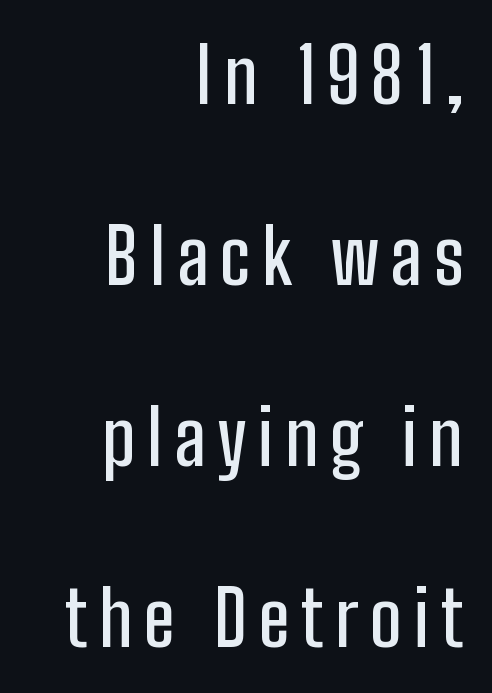
These lines were composed using upright roman letters. The paragraph shown leans on its right margin. Varying glyph widths throughout — classic text-font behaviour. The passage shown is typeset with a sans-serif family. One glance says open: line gaps are wider than usual.
